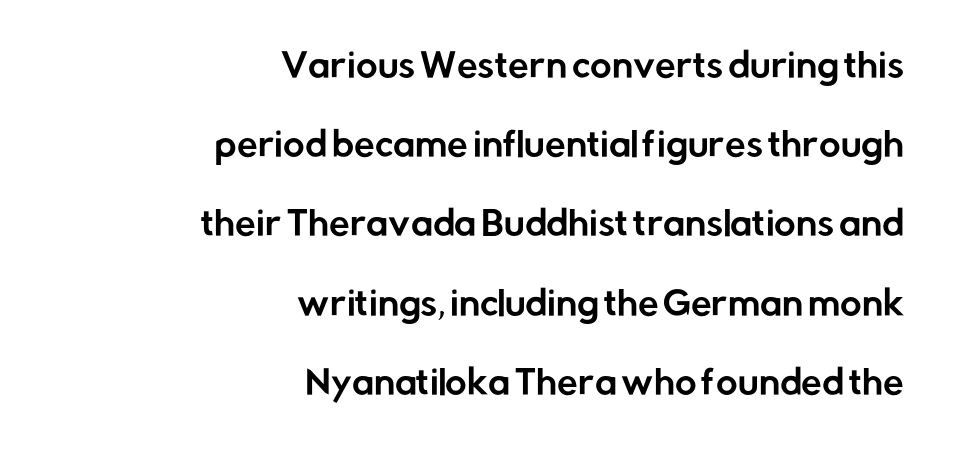
{"serif": "no", "italic": "no", "width": "normal", "stroke_contrast": "low", "x_height": "medium", "monospaced": "no", "underline": "no", "align": "right", "line_spacing": "loose", "line_spacing_ratio": 2.4, "letter_spacing": "normal", "letter_spacing_em": 0.0, "glyph_px": 33}
